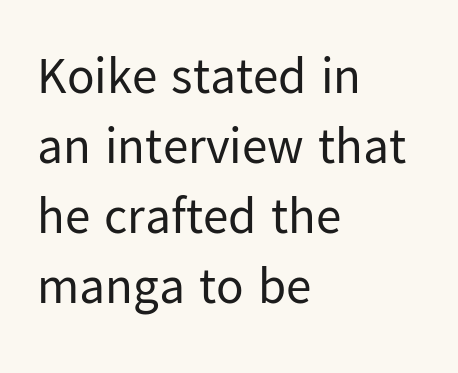
The image shows 51 px regular-weight sans-serif type, upright; set left-aligned, normal line spacing (1.37x), normal letter spacing, not underlined; low stroke contrast and a medium x-height.
